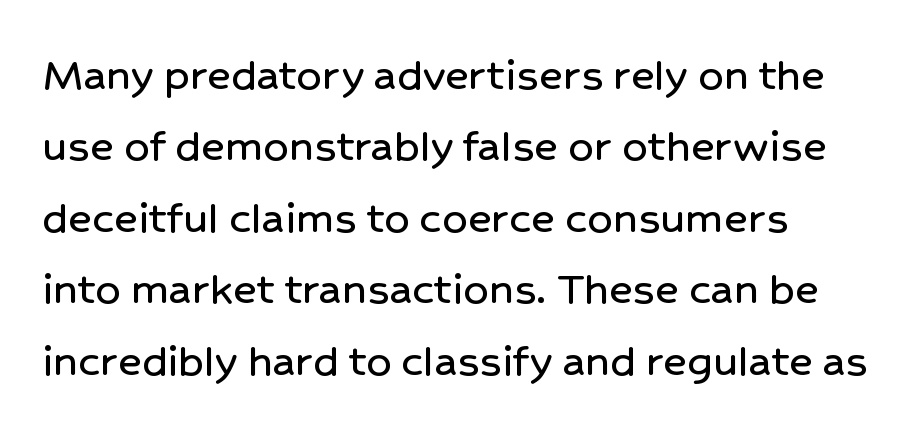
Each row of text sits above clean, open space. Character widths vary here, with narrow letters taking less room than wide ones. The letters stand upright; this is a roman face. To sum up the face: it is a sans, with no serifs.
